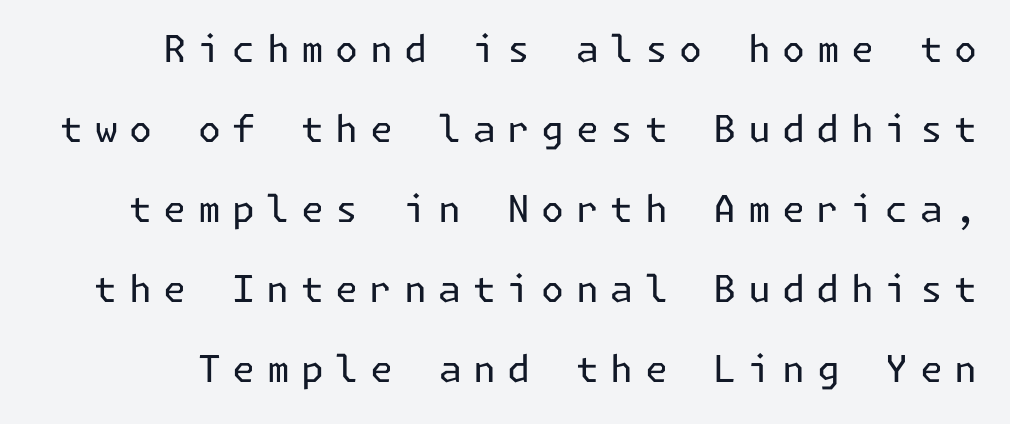
Q: Is the text bold? A: No.
Q: Is the text italic (slanted)? A: No, it is upright.
Q: Is the typeface a serif or a sans-serif typeface? A: Sans-serif.
Q: Is the text underlined? A: No.
Q: Is the spacing between letters normal or unusually wide? A: Unusually wide.
Q: Is the spacing between lines tight, normal or loose? A: Loose.
Q: Width (condensed, normal, or wide)? A: Normal.
Q: Stroke contrast? A: Low.
Q: x-height? A: Medium.
